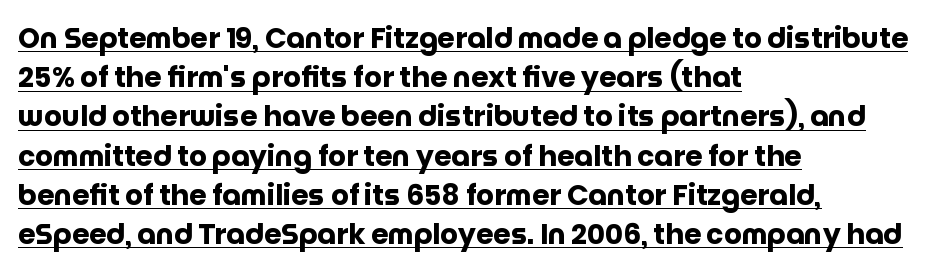
Q: Is the text bold? A: Yes.
Q: Is the text italic (slanted)? A: No, it is upright.
Q: Is the typeface a serif or a sans-serif typeface? A: Sans-serif.
Q: Is the text underlined? A: Yes.
Q: How is the paragraph aligned? A: Left-aligned.
Q: Is the spacing between letters normal or unusually wide? A: Normal.
Q: Is the spacing between lines tight, normal or loose? A: Normal.
Q: Width (condensed, normal, or wide)? A: Normal.
Q: Stroke contrast? A: Low.
Q: x-height? A: Large.
Q: Monospaced? A: No.
